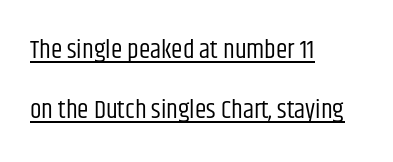
Summary of weight: not heavy and not bold. Characters follow at the spacing the type designer built in. The typography opts for an upright posture over an oblique one. Successive baselines arrive slowly, with a big drop between each. Reading down the block, your eye returns to a fixed left position each line. Caption: lettering with a line underneath.
